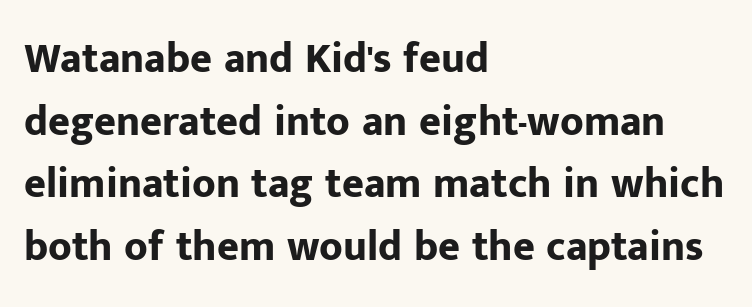
The image shows 42 px bold sans-serif type, upright; set left-aligned, normal line spacing (1.49x), normal letter spacing, not underlined; low stroke contrast and a medium x-height.
